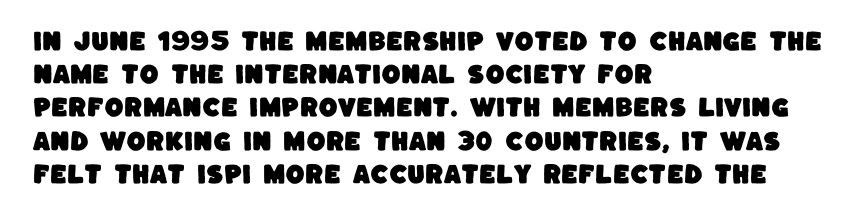
Is the letter spacing exaggerated? No — it looks like the ordinary default. Honestly, the row spacing looks completely unremarkable. This sample is left-justified, so line endings fall wherever the words run out. The space beneath each line is pristine and unruled.
